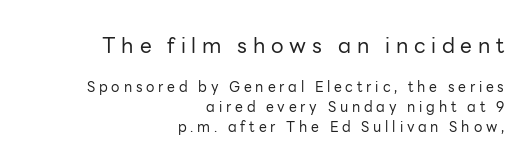
Block one is the big one; block two sits smaller underneath. Does the leading feel generous? No, just average. Each stroke keeps to a modest, everyday thickness or less. Nope, not italic — everything's standing straight. Each line ends at the same right margin while the left side varies.
